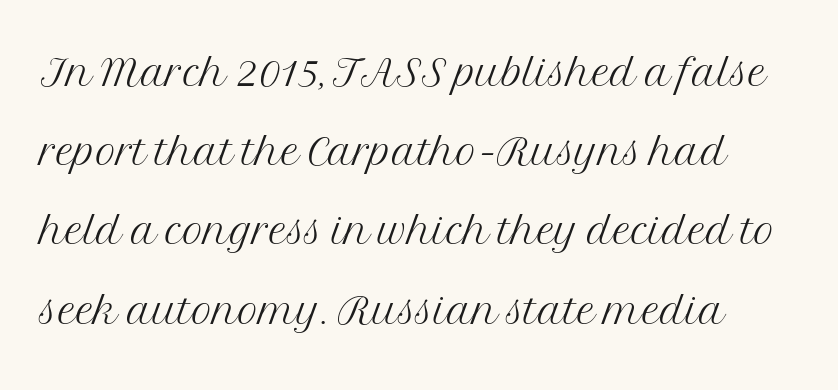
Q: Is the text bold? A: No.
Q: Is the text italic (slanted)? A: Yes.
Q: Is the typeface a serif or a sans-serif typeface? A: Serif.
Q: Is the text underlined? A: No.
Q: Is the spacing between letters normal or unusually wide? A: Normal.
Q: Is the spacing between lines tight, normal or loose? A: Normal.
Q: Width (condensed, normal, or wide)? A: Normal.
Q: Stroke contrast? A: Medium.
Q: x-height? A: Medium.
Q: Monospaced? A: No.
